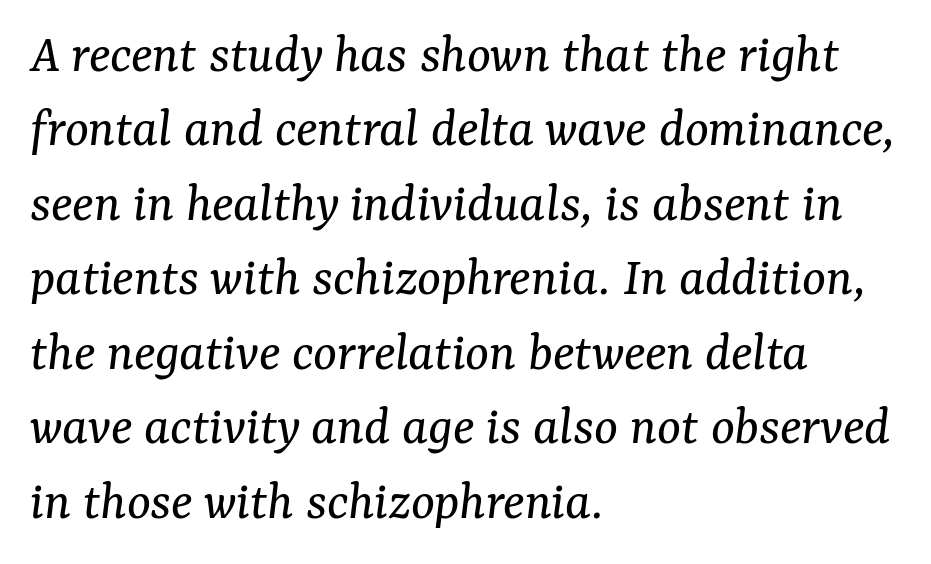
Is there much room between lines? A standard amount, neither cramped nor airy. If you drew a line through each stem, it would be angled. This is not heavy type; no bold has been used. Here the glyphs are tracked normally, forming tight word shapes.
